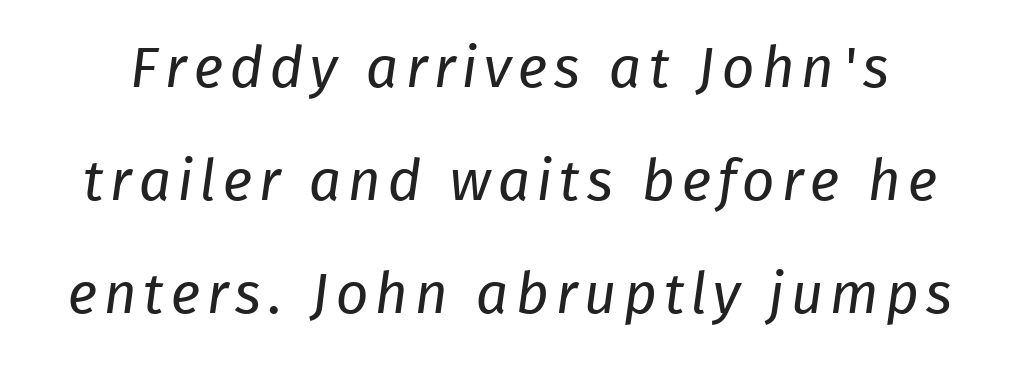
{"serif": "no", "bold": "no", "weight": "regular", "width": "normal", "stroke_contrast": "low", "x_height": "medium", "monospaced": "no", "underline": "no", "line_spacing": "loose", "line_spacing_ratio": 1.98, "glyph_px": 57}
